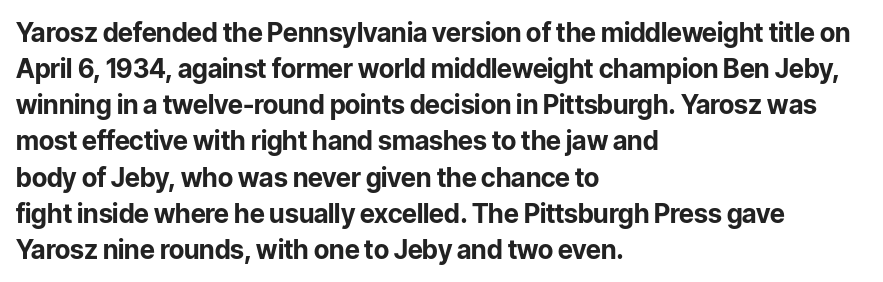
{"italic": "no", "bold": "yes", "underline": "no", "align": "left", "line_spacing": "normal", "line_spacing_ratio": 1.39, "letter_spacing": "normal", "letter_spacing_em": 0.0, "glyph_px": 26}
